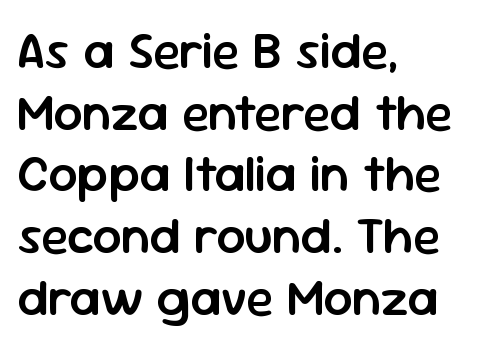
{"serif": "no", "italic": "no", "bold": "semi", "weight": "semibold", "width": "normal", "stroke_contrast": "low", "x_height": "medium", "monospaced": "no", "underline": "no", "align": "left", "line_spacing_ratio": 1.21, "letter_spacing": "normal", "letter_spacing_em": 0.0, "glyph_px": 51}
